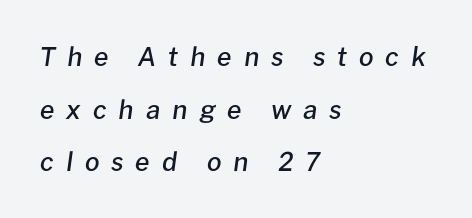
The image shows 26 px text type, italic (leaning right); set left-aligned, loose line spacing (2.02x), unusually wide letter spacing (+0.46 em), not underlined.
